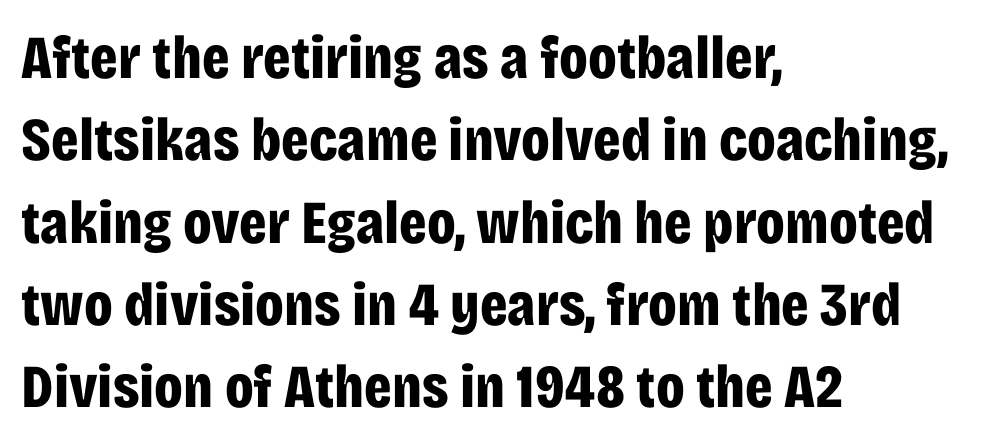
{"serif": "no", "italic": "no", "bold": "yes", "weight": "bold", "width": "condensed", "stroke_contrast": "low", "x_height": "large", "monospaced": "no", "underline": "no", "align": "left", "line_spacing": "normal", "line_spacing_ratio": 1.35, "letter_spacing": "normal", "letter_spacing_em": 0.0, "glyph_px": 61}
